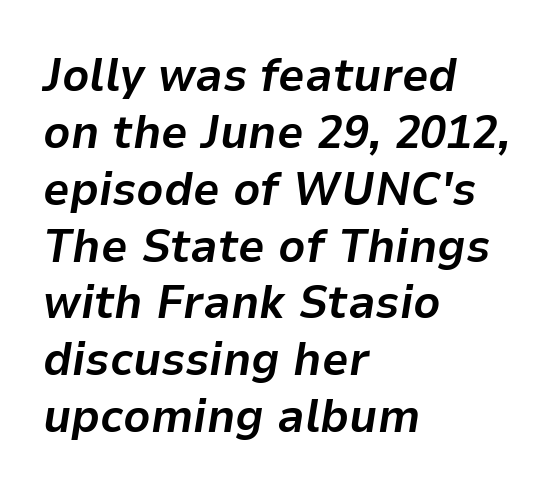
The image shows 47 px bold type, italic (leaning right); set left-aligned, line spacing 1.21x, normal letter spacing, not underlined; low stroke contrast and a medium x-height.
